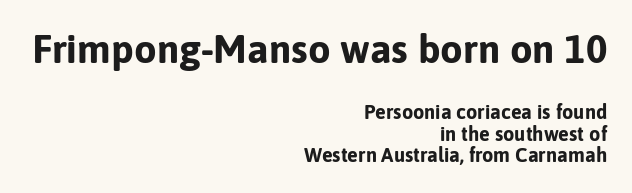
The image shows 40 px bold sans-serif type, upright; set right-aligned, tight line spacing (1.08x), normal letter spacing, not underlined; the first (top) block is 2.0x larger; low stroke contrast and a medium x-height.
